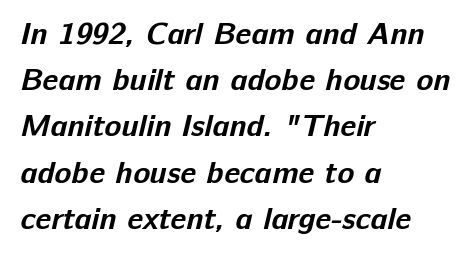
The image shows 31 px bold sans-serif type; set left-aligned, normal line spacing (1.49x), normal letter spacing, not underlined; low stroke contrast and a medium x-height.
